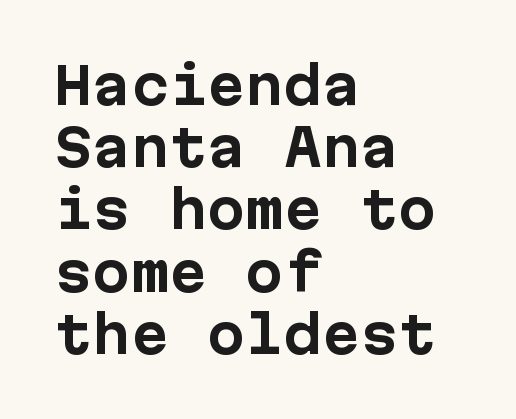
Q: Is the text bold? A: Yes.
Q: Is the text italic (slanted)? A: No, it is upright.
Q: Is the typeface a serif or a sans-serif typeface? A: Sans-serif.
Q: Is the text underlined? A: No.
Q: How is the paragraph aligned? A: Left-aligned.
Q: Is the spacing between letters normal or unusually wide? A: Normal.
Q: Width (condensed, normal, or wide)? A: Normal.
Q: Stroke contrast? A: Low.
Q: x-height? A: Medium.
Q: Monospaced? A: Yes.
